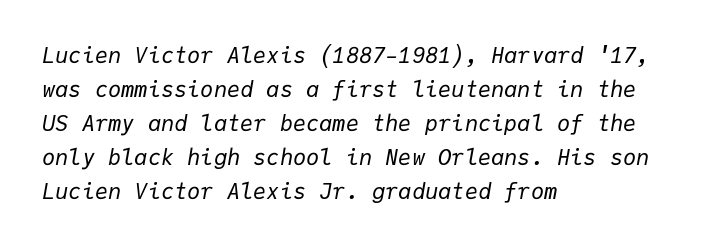
The image shows 22 px text type, italic (leaning right); set left-aligned, normal line spacing (1.55x), normal letter spacing, not underlined.
